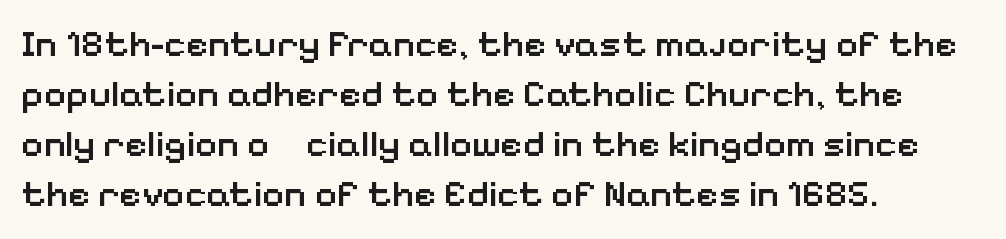
Q: Is the text bold? A: Semi-bold.
Q: Is the text italic (slanted)? A: No, it is upright.
Q: Is the typeface a serif or a sans-serif typeface? A: Sans-serif.
Q: Is the text underlined? A: No.
Q: How is the paragraph aligned? A: Left-aligned.
Q: Is the spacing between letters normal or unusually wide? A: Normal.
Q: Is the spacing between lines tight, normal or loose? A: Normal.
Q: Width (condensed, normal, or wide)? A: Normal.
Q: Stroke contrast? A: Low.
Q: x-height? A: Medium.
Q: Monospaced? A: No.
